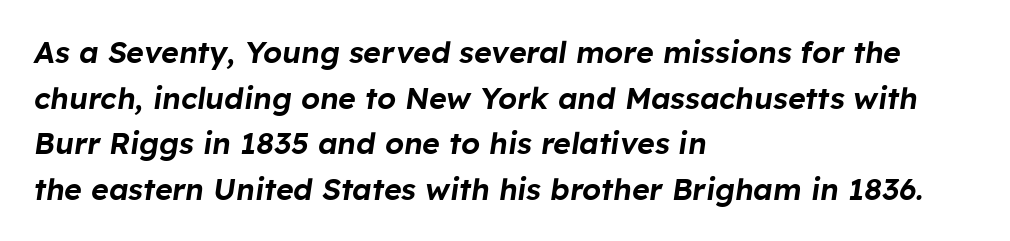
Q: Is the text italic (slanted)? A: Yes, it leans right by about 8 degrees.
Q: Is the text underlined? A: No.
Q: How is the paragraph aligned? A: Left-aligned.
Q: Is the spacing between letters normal or unusually wide? A: Normal.
Q: Is the spacing between lines tight, normal or loose? A: Normal.
Q: Width (condensed, normal, or wide)? A: Normal.
Q: Stroke contrast? A: Low.
Q: x-height? A: Medium.
Q: Monospaced? A: No.
